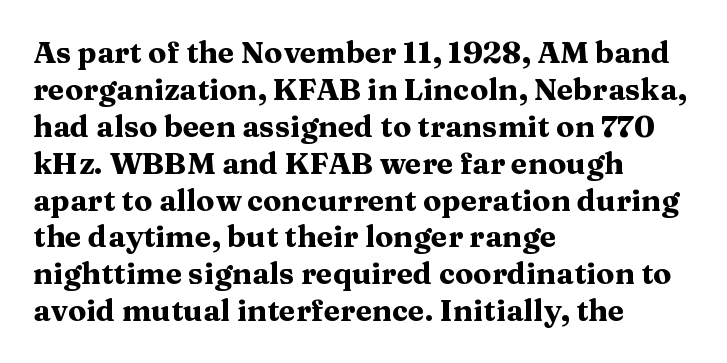
Q: Is the text bold? A: Yes.
Q: Is the text italic (slanted)? A: No, it is upright.
Q: Is the typeface a serif or a sans-serif typeface? A: Serif.
Q: Is the text underlined? A: No.
Q: How is the paragraph aligned? A: Left-aligned.
Q: Is the spacing between letters normal or unusually wide? A: Normal.
Q: Width (condensed, normal, or wide)? A: Wide.
Q: Stroke contrast? A: Medium.
Q: x-height? A: Medium.
Q: Monospaced? A: No.
